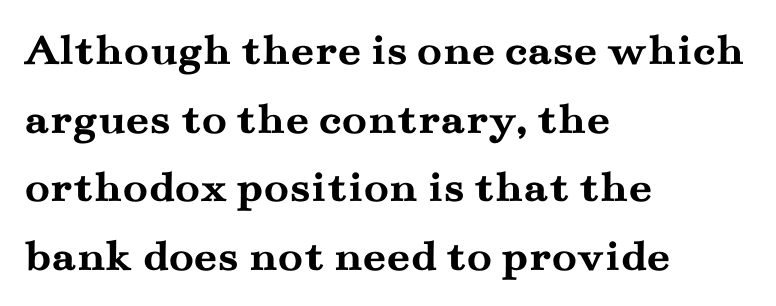
Q: Is the text bold? A: Yes.
Q: Is the text italic (slanted)? A: No, it is upright.
Q: Is the typeface a serif or a sans-serif typeface? A: Serif.
Q: Is the text underlined? A: No.
Q: How is the paragraph aligned? A: Left-aligned.
Q: Is the spacing between letters normal or unusually wide? A: Normal.
Q: Is the spacing between lines tight, normal or loose? A: Normal.
Q: Width (condensed, normal, or wide)? A: Wide.
Q: Stroke contrast? A: Medium.
Q: x-height? A: Small.
Q: Monospaced? A: No.
